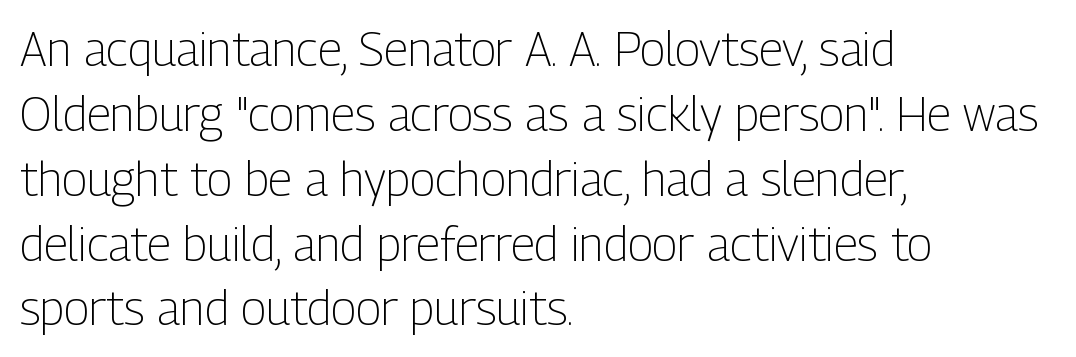
Q: Is the text bold? A: No.
Q: Is the text italic (slanted)? A: No, it is upright.
Q: Is the typeface a serif or a sans-serif typeface? A: Sans-serif.
Q: Is the text underlined? A: No.
Q: How is the paragraph aligned? A: Left-aligned.
Q: Is the spacing between letters normal or unusually wide? A: Normal.
Q: Is the spacing between lines tight, normal or loose? A: Normal.
Q: Width (condensed, normal, or wide)? A: Condensed.
Q: Stroke contrast? A: Low.
Q: x-height? A: Medium.
Q: Monospaced? A: No.
